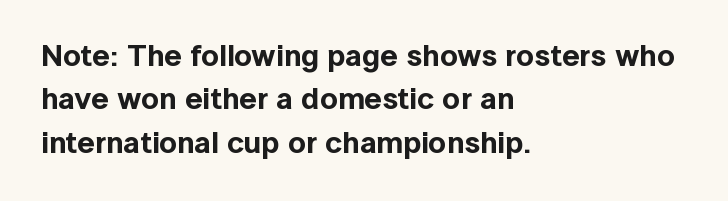
Has an underline been added? It has not. The letterforms sit shoulder to shoulder at normal distance. Rendered with straight, roman letterforms. Are there feet on the stems? There aren't — it's a sans. Rows of type keep a routine distance in the vertical direction.
